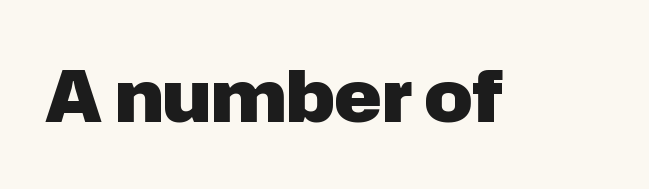
Q: Is the text bold? A: Yes.
Q: Is the text italic (slanted)? A: No, it is upright.
Q: Is the typeface a serif or a sans-serif typeface? A: Sans-serif.
Q: Is the text underlined? A: No.
Q: Is the spacing between letters normal or unusually wide? A: Normal.
Q: Width (condensed, normal, or wide)? A: Normal.
Q: Stroke contrast? A: Low.
Q: x-height? A: Medium.
Q: Monospaced? A: No.
